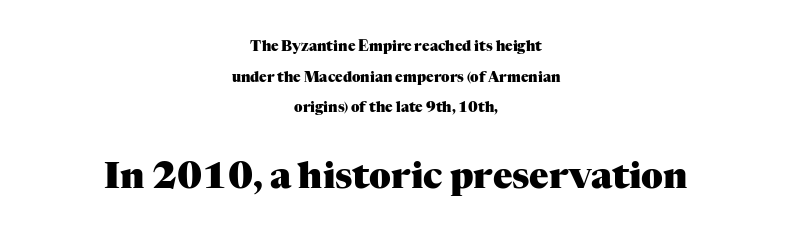
{"serif": "yes", "italic": "no", "bold": "yes", "weight": "heavy", "width": "normal", "stroke_contrast": "medium", "x_height": "medium", "monospaced": "no", "underline": "no", "align": "center", "line_spacing": "loose", "line_spacing_ratio": 2.18, "letter_spacing": "normal", "letter_spacing_em": 0.0, "larger_block": "second", "size_ratio": 2.57, "glyph_px": 36}
